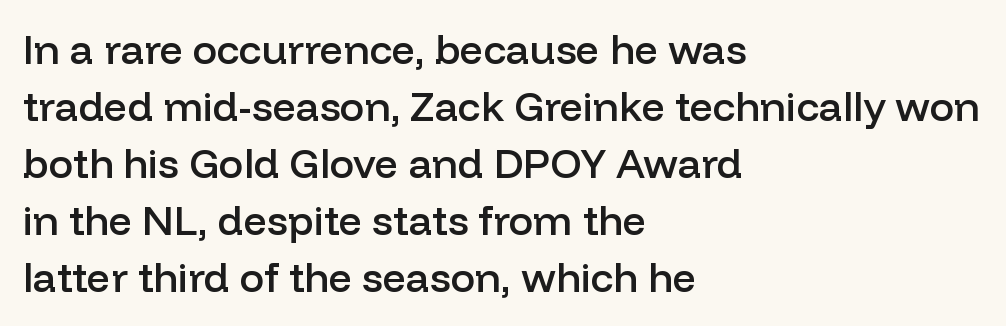
The space directly below the letters is spotless. Words appear dense and cohesive because spacing is normal. Set as a demibold, roughly 600 on the weight scale. Does the type have serifs? No, each stem ends abruptly. Vertical spacing — default. It's the straight-up-and-down kind of type.
